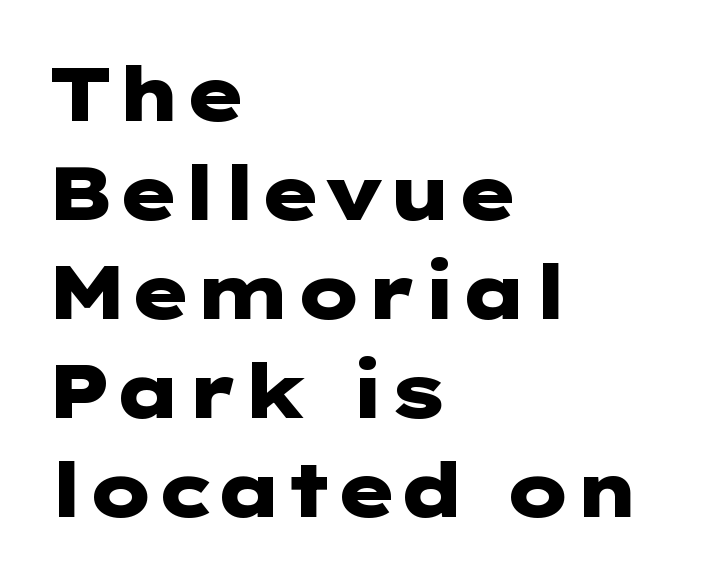
Q: Is the text bold? A: Yes.
Q: Is the text italic (slanted)? A: No, it is upright.
Q: Is the typeface a serif or a sans-serif typeface? A: Sans-serif.
Q: Is the text underlined? A: No.
Q: How is the paragraph aligned? A: Left-aligned.
Q: Is the spacing between letters normal or unusually wide? A: Normal.
Q: Is the spacing between lines tight, normal or loose? A: Normal.
Q: Width (condensed, normal, or wide)? A: Wide.
Q: Stroke contrast? A: Low.
Q: x-height? A: Medium.
